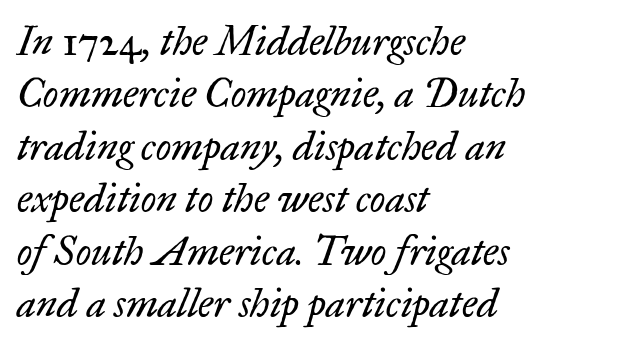
{"serif": "yes", "italic": "yes", "lean": "right", "slant_degrees": 17, "bold": "no", "weight": "regular", "width": "normal", "stroke_contrast": "low", "x_height": "small", "monospaced": "no", "underline": "no", "align": "left", "line_spacing": "normal", "line_spacing_ratio": 1.31, "letter_spacing": "normal", "letter_spacing_em": 0.0, "glyph_px": 40}
